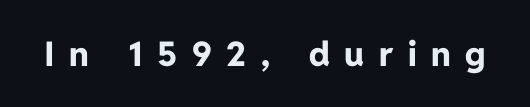
Q: Is the text bold? A: Yes.
Q: Is the text italic (slanted)? A: No, it is upright.
Q: Is the typeface a serif or a sans-serif typeface? A: Sans-serif.
Q: Is the text underlined? A: No.
Q: Is the spacing between letters normal or unusually wide? A: Unusually wide.
Q: Width (condensed, normal, or wide)? A: Normal.
Q: Stroke contrast? A: Low.
Q: x-height? A: Medium.
Q: Monospaced? A: No.
